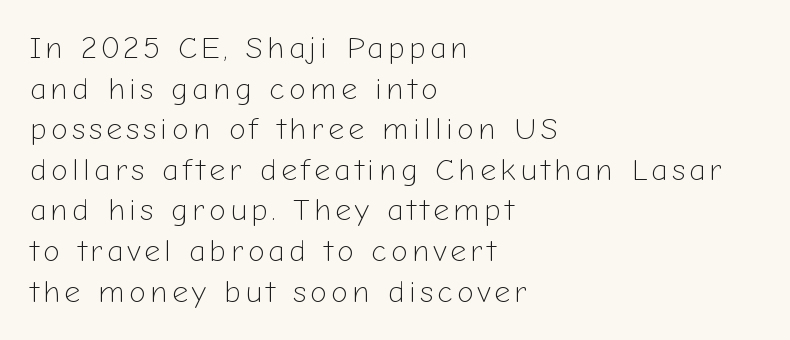
Q: Is the text bold? A: No.
Q: Is the text italic (slanted)? A: No, it is upright.
Q: Is the typeface a serif or a sans-serif typeface? A: Sans-serif.
Q: Is the text underlined? A: No.
Q: How is the paragraph aligned? A: Left-aligned.
Q: Is the spacing between lines tight, normal or loose? A: Normal.
Q: Width (condensed, normal, or wide)? A: Normal.
Q: Stroke contrast? A: Low.
Q: x-height? A: Medium.
Q: Monospaced? A: No.
